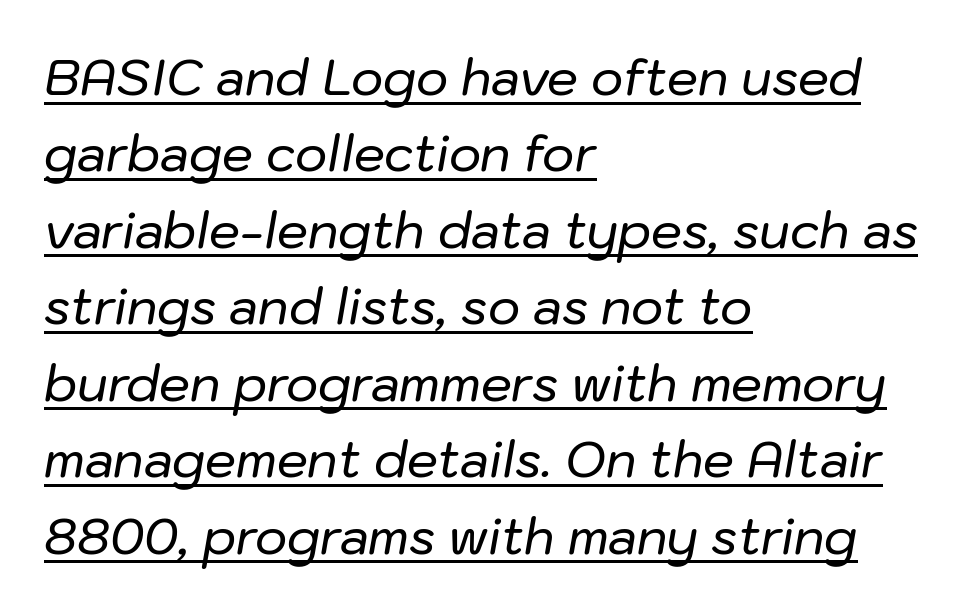
Q: Is the text italic (slanted)? A: Yes, it leans right by about 10 degrees.
Q: Is the text underlined? A: Yes.
Q: How is the paragraph aligned? A: Left-aligned.
Q: Is the spacing between letters normal or unusually wide? A: Normal.
Q: Is the spacing between lines tight, normal or loose? A: Normal.
Q: Width (condensed, normal, or wide)? A: Normal.
Q: Stroke contrast? A: Low.
Q: x-height? A: Medium.
Q: Monospaced? A: No.
